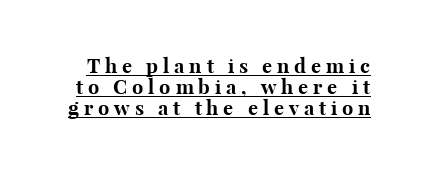
Tightly led — the rows are bunched. Posture: vertical. This is underlined copy, the kind a proofreader might mark for attention. What stands out about the letter spacing? Its width — letters are far apart.
